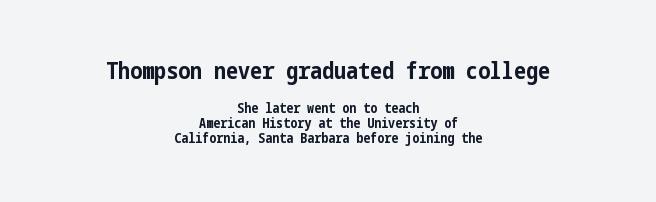
{"italic": "no", "bold": "yes", "underline": "no", "align": "center", "line_spacing": "tight", "line_spacing_ratio": 1.08, "letter_spacing": "normal", "letter_spacing_em": 0.0, "larger_block": "first", "size_ratio": 1.71, "glyph_px": 24}
